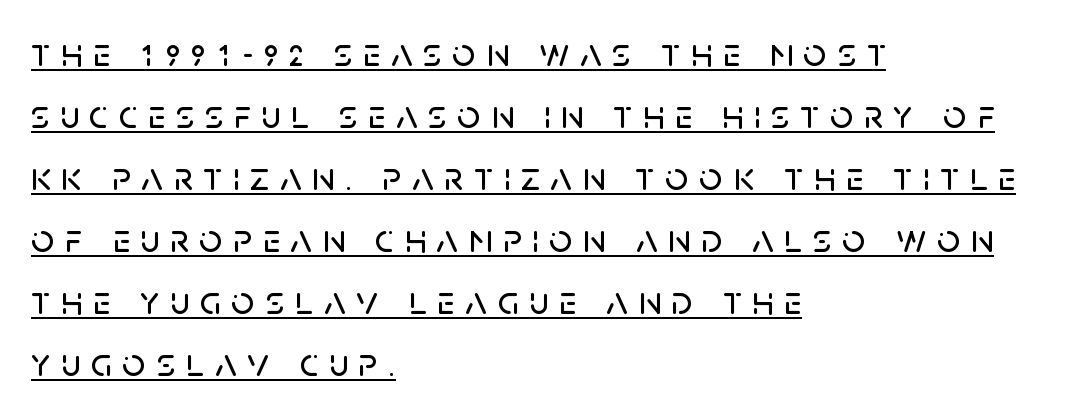
The image shows 40 px sans-serif type, upright; set left-aligned, normal line spacing (1.55x), unusually wide letter spacing (+0.27 em), underlined; low stroke contrast and a large x-height.
